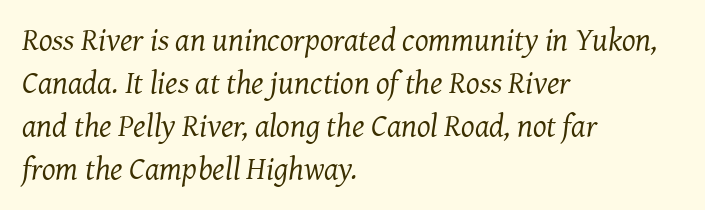
Q: Is the text bold? A: No.
Q: Is the text italic (slanted)? A: Yes, it leans right by about 7 degrees.
Q: Is the typeface a serif or a sans-serif typeface? A: Serif.
Q: Is the text underlined? A: No.
Q: How is the paragraph aligned? A: Left-aligned.
Q: Is the spacing between letters normal or unusually wide? A: Normal.
Q: Is the spacing between lines tight, normal or loose? A: Normal.
Q: Width (condensed, normal, or wide)? A: Normal.
Q: Stroke contrast? A: Medium.
Q: x-height? A: Medium.
Q: Monospaced? A: No.
